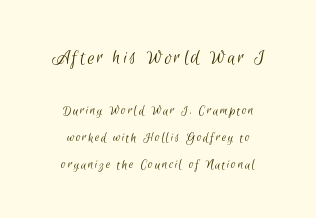
The image shows 21 px text type; set centered, loose line spacing (1.92x), not underlined; the first (top) block is 1.5x larger.
